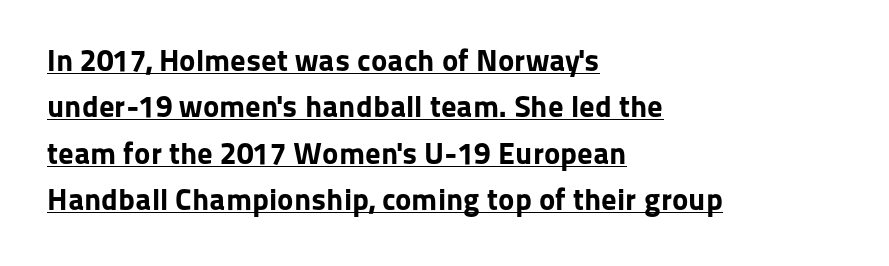
It's the straight-up-and-down kind of type. Decoration check: the copy is underlined. The characters look thick and weighty, a clear bold. No feet cap the strokes, marking this as sans-serif type. Character widths vary here, with narrow letters taking less room than wide ones.
